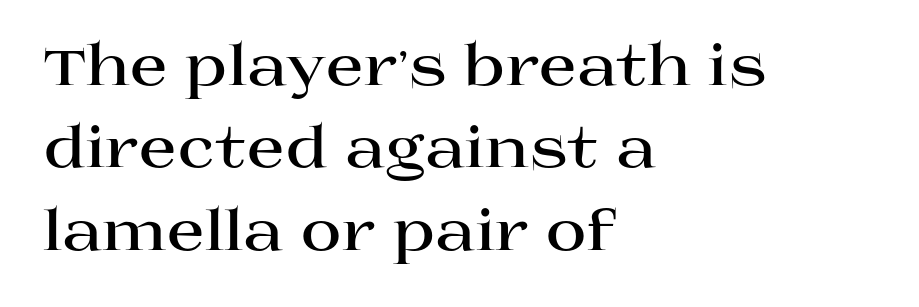
The image shows 56 px bold, wide serif type, upright; set left-aligned, normal line spacing (1.47x), normal letter spacing, not underlined; high stroke contrast and a large x-height.
